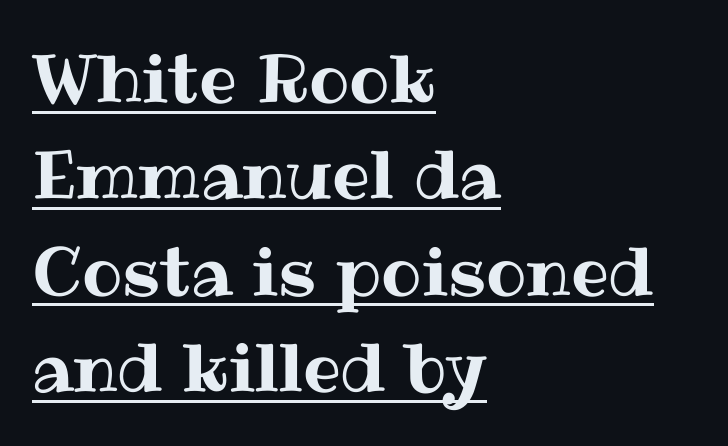
Q: Is the text italic (slanted)? A: No, it is upright.
Q: Is the text underlined? A: Yes.
Q: How is the paragraph aligned? A: Left-aligned.
Q: Is the spacing between letters normal or unusually wide? A: Normal.
Q: Is the spacing between lines tight, normal or loose? A: Normal.
Q: Width (condensed, normal, or wide)? A: Normal.
Q: Stroke contrast? A: Medium.
Q: x-height? A: Medium.
Q: Monospaced? A: No.
